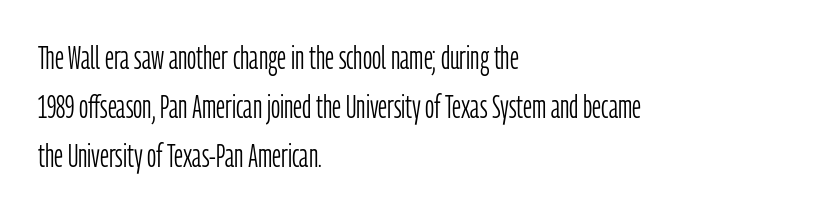
{"serif": "no", "italic": "no", "bold": "no", "weight": "light", "width": "condensed", "stroke_contrast": "low", "x_height": "medium", "monospaced": "no", "underline": "no", "align": "left", "line_spacing": "normal", "line_spacing_ratio": 1.53, "letter_spacing": "normal", "letter_spacing_em": 0.0, "glyph_px": 32}
